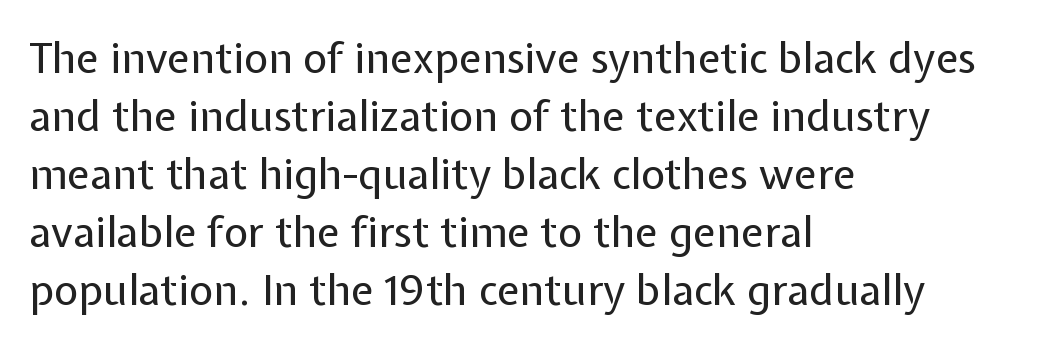
The image shows 42 px regular-weight sans-serif type, upright; set left-aligned, normal line spacing (1.38x), normal letter spacing, not underlined; low stroke contrast and a medium x-height.
